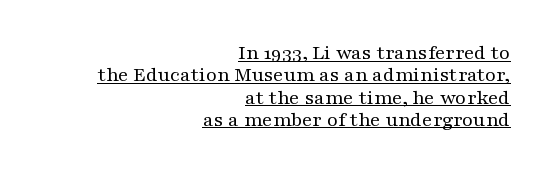
Q: Is the text bold? A: No.
Q: Is the text italic (slanted)? A: No, it is upright.
Q: Is the text underlined? A: Yes.
Q: How is the paragraph aligned? A: Right-aligned.
Q: Is the spacing between letters normal or unusually wide? A: Normal.
Q: Is the spacing between lines tight, normal or loose? A: Tight.
